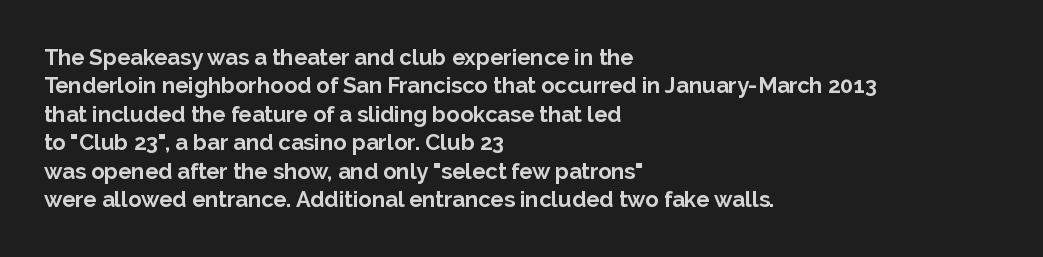
Q: Is the text bold? A: Yes.
Q: Is the text italic (slanted)? A: No, it is upright.
Q: Is the text underlined? A: No.
Q: How is the paragraph aligned? A: Left-aligned.
Q: Is the spacing between letters normal or unusually wide? A: Normal.
Q: Is the spacing between lines tight, normal or loose? A: Normal.
